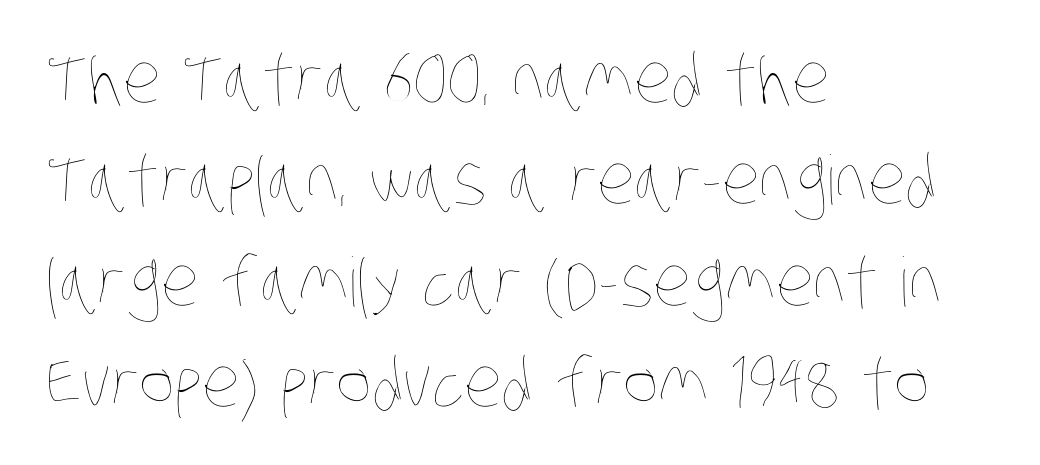
{"bold": "no", "weight": "thin", "width": "condensed", "stroke_contrast": "low", "x_height": "large", "monospaced": "no", "underline": "no", "align": "left", "line_spacing": "normal", "line_spacing_ratio": 1.49, "letter_spacing": "normal", "letter_spacing_em": 0.0, "glyph_px": 68}
